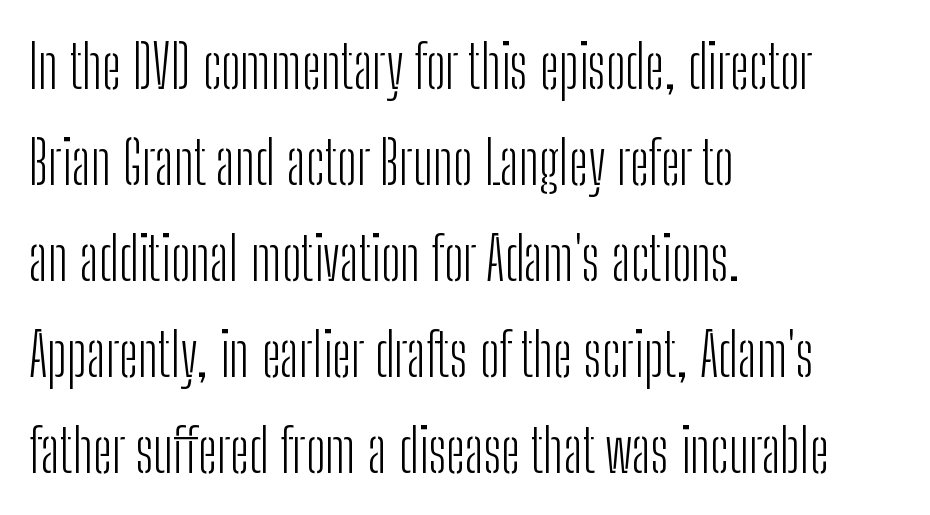
{"serif": "no", "italic": "no", "bold": "no", "weight": "light", "width": "condensed", "stroke_contrast": "low", "x_height": "medium", "monospaced": "no", "underline": "no", "align": "left", "line_spacing": "normal", "line_spacing_ratio": 1.6, "letter_spacing": "normal", "letter_spacing_em": 0.0, "glyph_px": 60}
